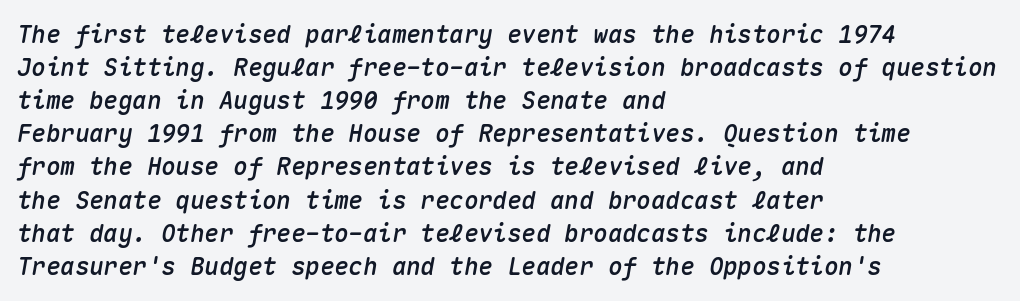
{"italic": "yes", "lean": "right", "slant_degrees": 10, "underline": "no", "align": "left", "line_spacing": "normal", "line_spacing_ratio": 1.38, "letter_spacing": "normal", "letter_spacing_em": 0.0, "glyph_px": 24}
